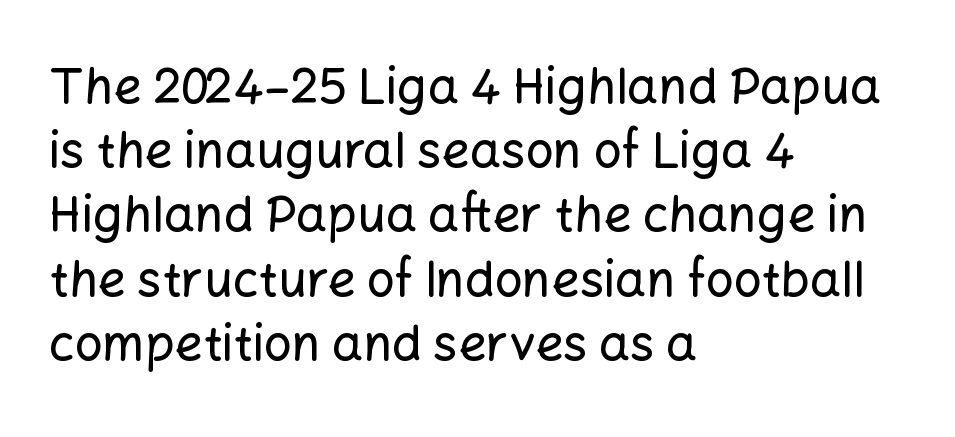
Q: Is the text italic (slanted)? A: No, it is upright.
Q: Is the typeface a serif or a sans-serif typeface? A: Sans-serif.
Q: Is the text underlined? A: No.
Q: How is the paragraph aligned? A: Left-aligned.
Q: Is the spacing between letters normal or unusually wide? A: Normal.
Q: Is the spacing between lines tight, normal or loose? A: Normal.
Q: Width (condensed, normal, or wide)? A: Normal.
Q: Stroke contrast? A: Low.
Q: x-height? A: Medium.
Q: Monospaced? A: No.
